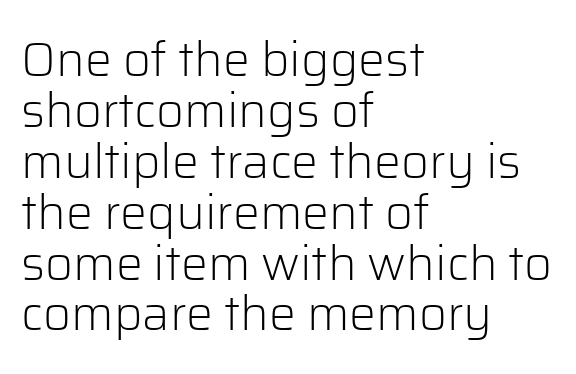
The image shows 48 px light sans-serif type, upright; set left-aligned, tight line spacing (1.06x), normal letter spacing, not underlined; low stroke contrast and a medium x-height.
